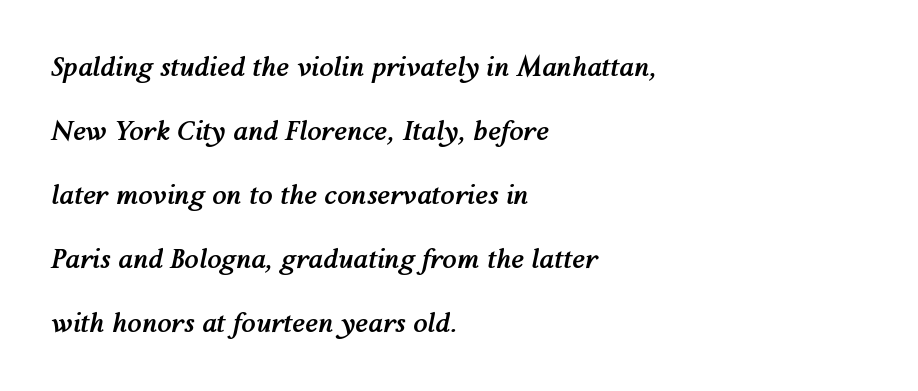
Q: Is the text bold? A: Yes.
Q: Is the text italic (slanted)? A: Yes, it leans right by about 12 degrees.
Q: Is the text underlined? A: No.
Q: How is the paragraph aligned? A: Left-aligned.
Q: Is the spacing between letters normal or unusually wide? A: Normal.
Q: Is the spacing between lines tight, normal or loose? A: Loose.
